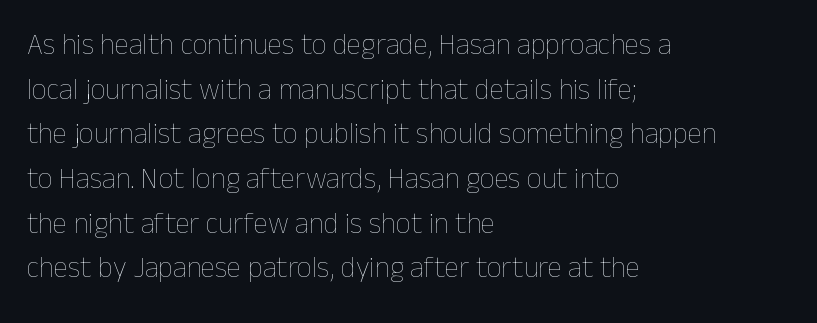
The image shows 29 px thin type, upright; set left-aligned, normal line spacing (1.54x), normal letter spacing, not underlined; low stroke contrast and a medium x-height.
